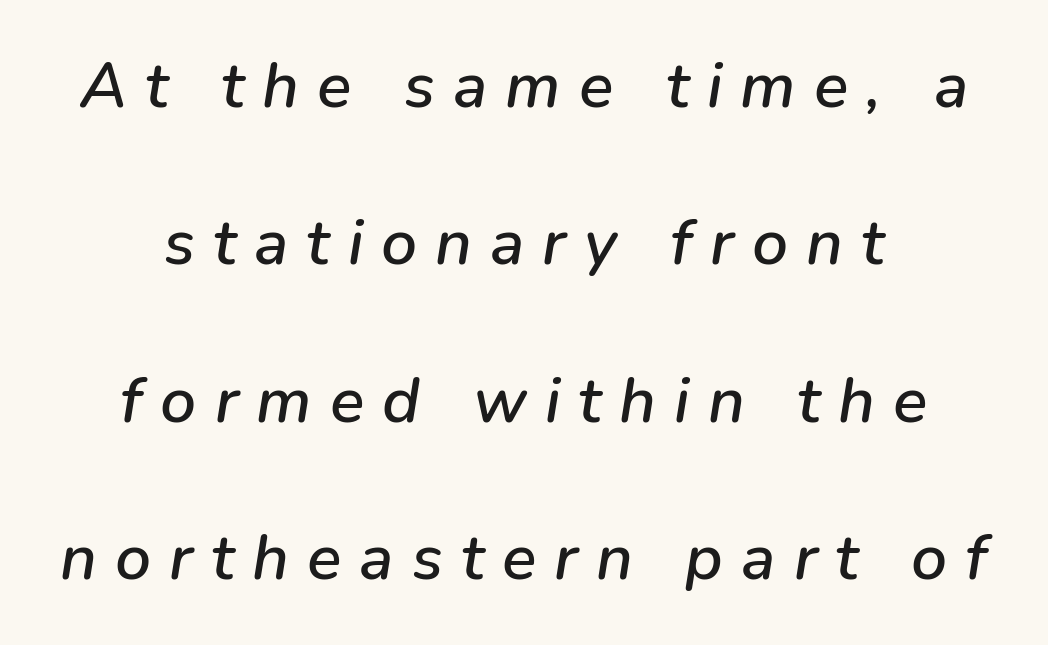
{"italic": "yes", "lean": "right", "slant_degrees": 9, "width": "normal", "stroke_contrast": "low", "x_height": "medium", "monospaced": "no", "underline": "no", "align": "center", "line_spacing": "loose", "line_spacing_ratio": 2.46, "letter_spacing": "wide", "letter_spacing_em": 0.28, "glyph_px": 64}
